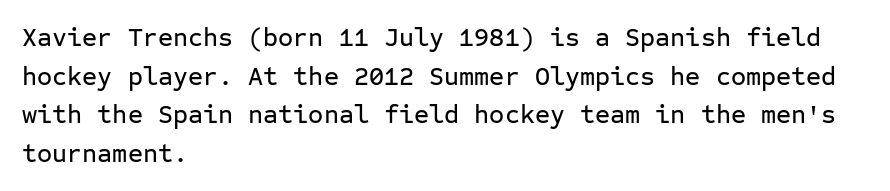
{"italic": "no", "underline": "no", "align": "left", "line_spacing": "normal", "line_spacing_ratio": 1.49, "letter_spacing": "normal", "letter_spacing_em": 0.0, "glyph_px": 26}
